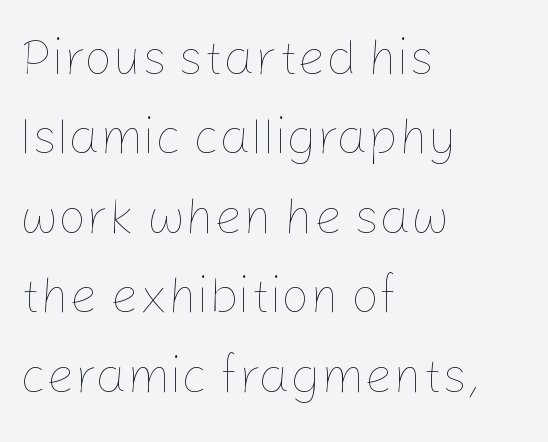
{"italic": "no", "bold": "no", "weight": "thin", "width": "normal", "stroke_contrast": "low", "x_height": "medium", "monospaced": "no", "underline": "no", "align": "left", "line_spacing": "normal", "line_spacing_ratio": 1.59, "letter_spacing": "normal", "letter_spacing_em": 0.0, "glyph_px": 50}
